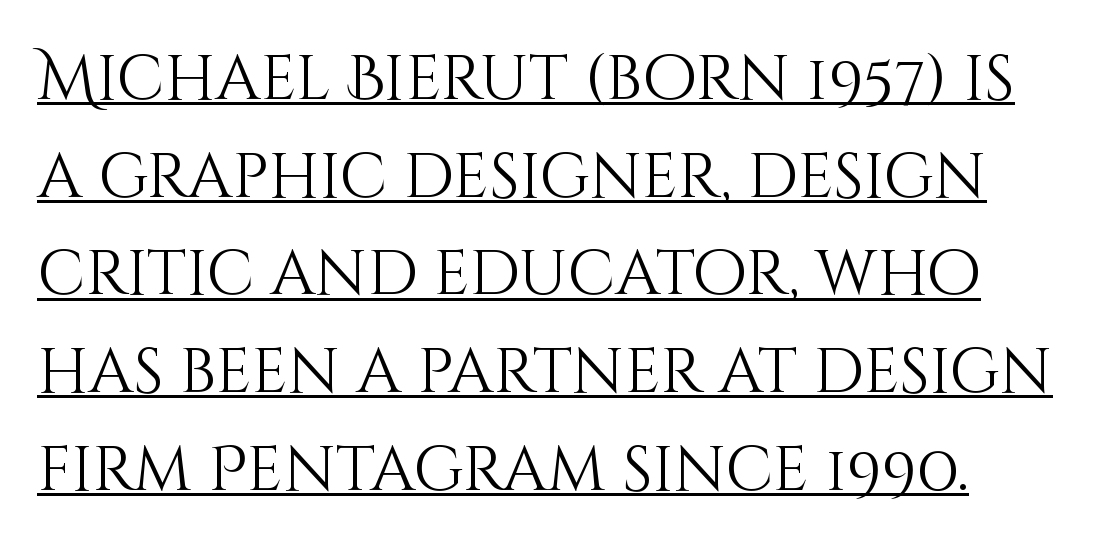
The image shows 63 px light type, upright; set normal line spacing (1.55x), normal letter spacing, underlined; medium stroke contrast and a large x-height.
